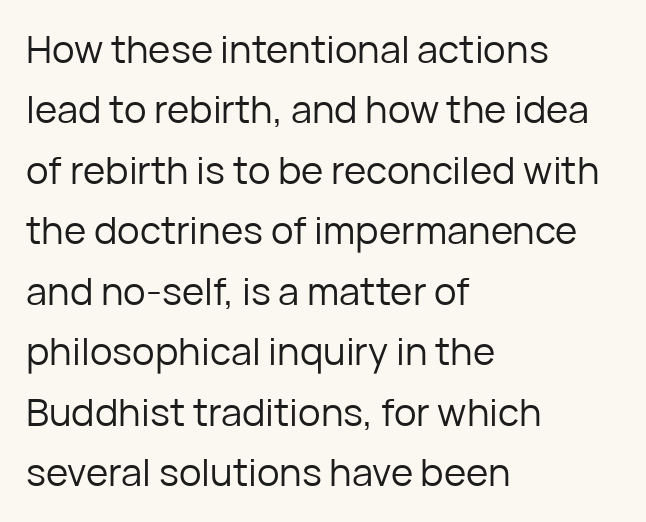
A typesetter would call this proportional, since set widths differ per character. Serif or sans? Sans — the stroke terminals are bare. Visually the block forms a straight wall on the left and a jagged coastline on the right. Honestly, there is no underline to notice here at all. The specimen reads as upright at a glance.
